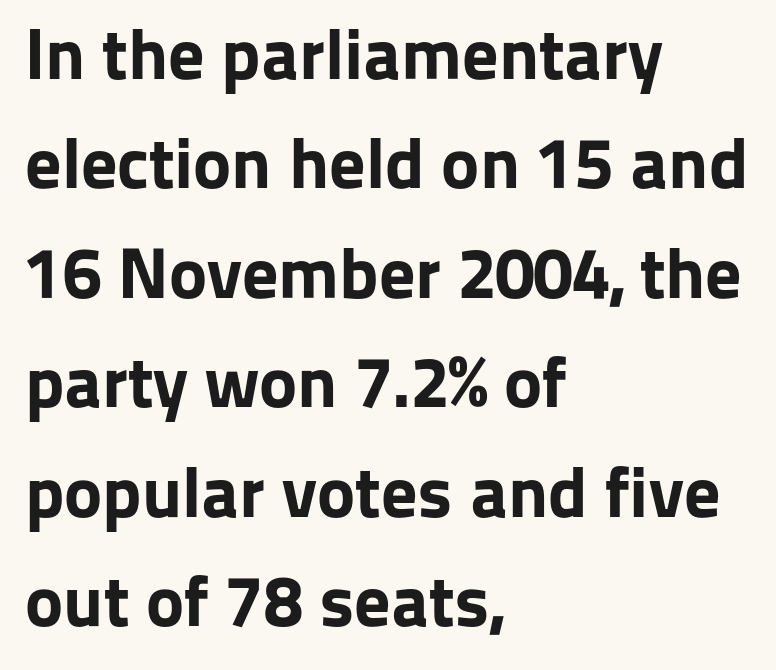
Q: Is the text bold? A: Yes.
Q: Is the text italic (slanted)? A: No, it is upright.
Q: Is the typeface a serif or a sans-serif typeface? A: Sans-serif.
Q: Is the text underlined? A: No.
Q: How is the paragraph aligned? A: Left-aligned.
Q: Is the spacing between letters normal or unusually wide? A: Normal.
Q: Is the spacing between lines tight, normal or loose? A: Normal.
Q: Width (condensed, normal, or wide)? A: Normal.
Q: Stroke contrast? A: Low.
Q: x-height? A: Medium.
Q: Monospaced? A: No.
